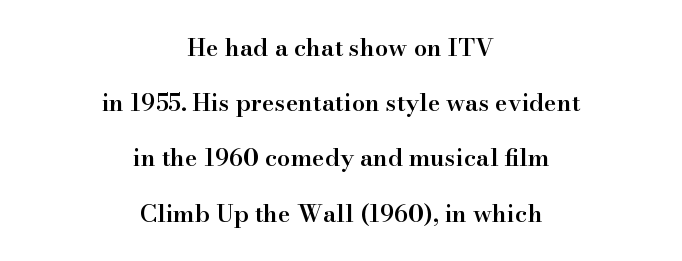
The paragraph has two soft edges and a firm central axis. Baseline-to-baseline distance is far greater than the letter height. The rendering uses a semibold face; strokes are thickened but not to full bold. Lines of text with bare space underneath.
